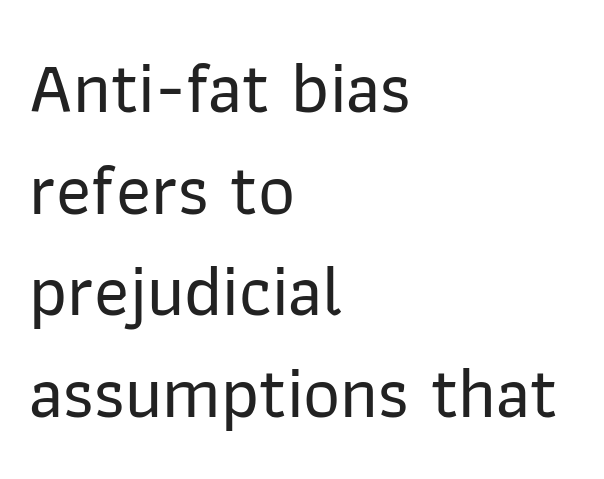
This sample uses a sans-serif face. Notice how the stems are strictly vertical — no italics here. Note the varied advance widths — an 'i' is clearly narrower than an 'm'. Look at the tracking — it's just the regular setting, nothing added.
